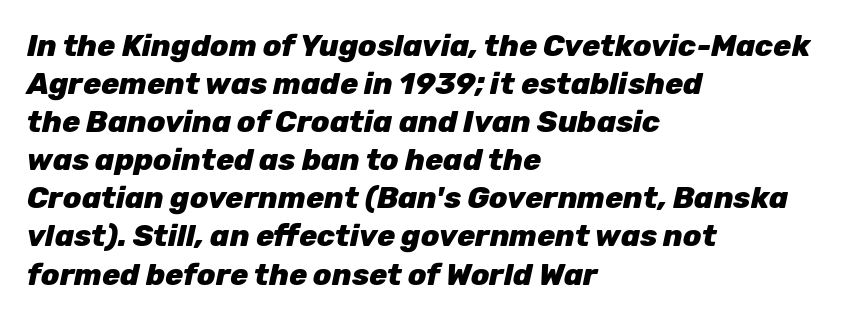
The face used here is rendered with its standard letterfit. Do the characters align in a grid? No, the font is proportional. This is heavy type, rendered in bold. Whoever set this chose a conventional vertical rhythm. Letters rest on an invisible, unmarked baseline. Rendered with sloped, italic letterforms.
